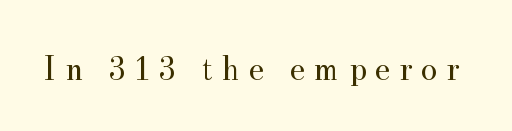
The image shows 35 px regular-weight serif type, upright; set unusually wide letter spacing (+0.25 em), not underlined; medium stroke contrast and a small x-height.
